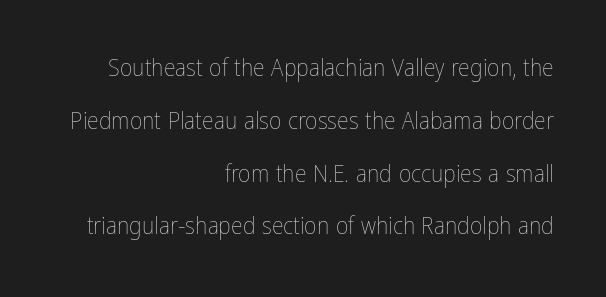
{"italic": "no", "bold": "no", "underline": "no", "align": "right", "line_spacing": "loose", "line_spacing_ratio": 2.2, "letter_spacing": "normal", "letter_spacing_em": 0.0, "glyph_px": 24}
